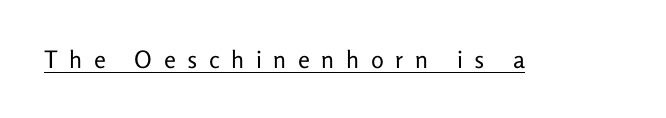
Q: Is the text bold? A: No.
Q: Is the text italic (slanted)? A: No, it is upright.
Q: Is the text underlined? A: Yes.
Q: Is the spacing between letters normal or unusually wide? A: Unusually wide.
